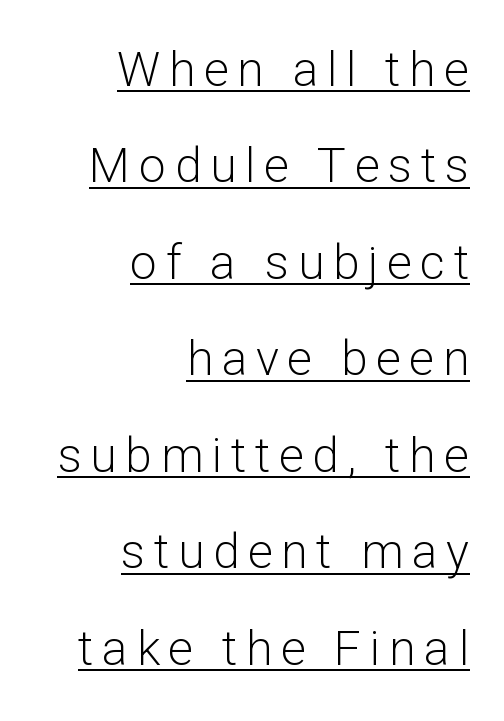
The image shows 48 px light sans-serif type, upright; set right-aligned, loose line spacing (2.01x), underlined; low stroke contrast and a medium x-height.
